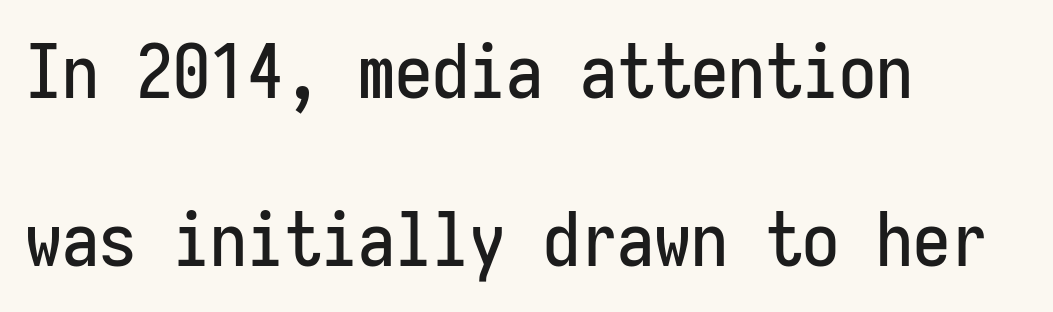
Q: Is the text italic (slanted)? A: No, it is upright.
Q: Is the typeface a serif or a sans-serif typeface? A: Sans-serif.
Q: Is the text underlined? A: No.
Q: How is the paragraph aligned? A: Left-aligned.
Q: Is the spacing between letters normal or unusually wide? A: Normal.
Q: Is the spacing between lines tight, normal or loose? A: Loose.
Q: Width (condensed, normal, or wide)? A: Condensed.
Q: Stroke contrast? A: Low.
Q: x-height? A: Medium.
Q: Monospaced? A: Yes.
